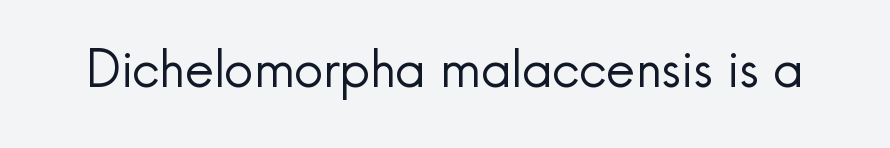
{"serif": "no", "italic": "no", "bold": "no", "weight": "regular", "width": "normal", "x_height": "small", "monospaced": "no", "underline": "no", "letter_spacing": "normal", "letter_spacing_em": 0.0, "glyph_px": 51}
